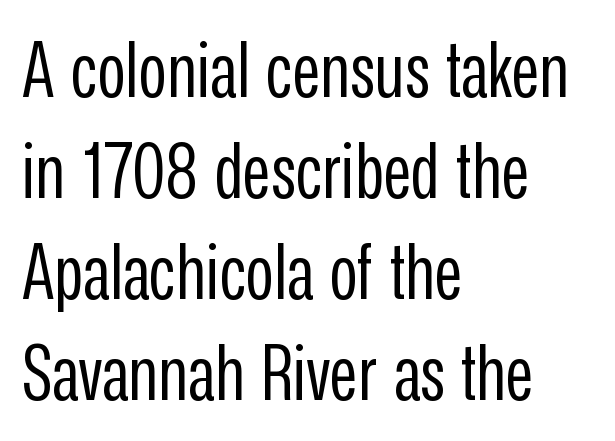
Just letters on the line, the space beneath them empty. A typesetter would call this proportional, since set widths differ per character. This is not heavy type; no bold has been used. The lettering holds an erect, upright posture throughout. There is no visible air inserted between adjacent glyphs. Note: no serifs on the glyphs.
